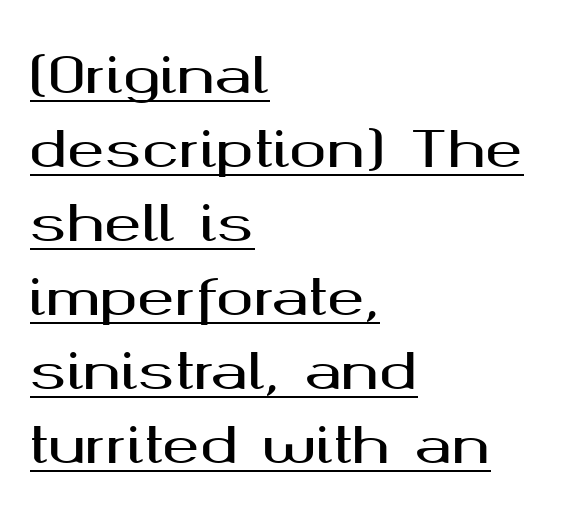
The image shows 50 px wide sans-serif type, upright; set left-aligned, normal line spacing (1.48x), normal letter spacing, underlined; medium stroke contrast and a medium x-height.
